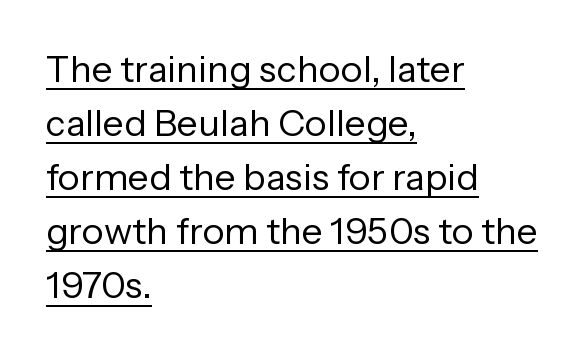
The image shows 37 px regular-weight sans-serif type, upright; set left-aligned, normal line spacing (1.46x), normal letter spacing, underlined; low stroke contrast and a medium x-height.
